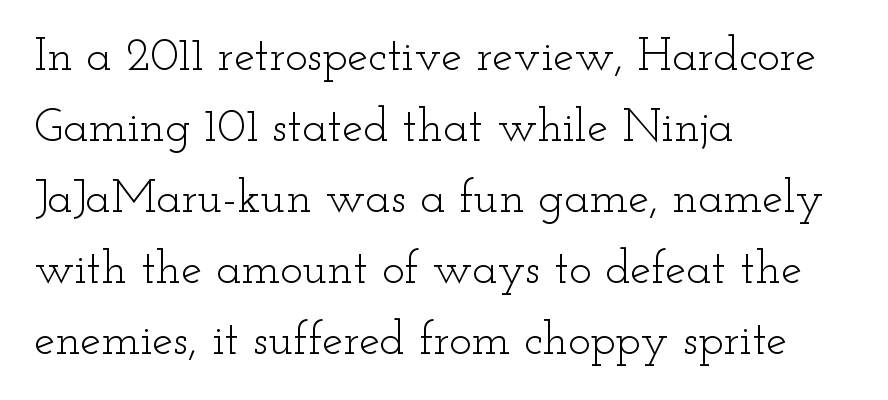
Q: Is the text bold? A: No.
Q: Is the text italic (slanted)? A: No, it is upright.
Q: Is the typeface a serif or a sans-serif typeface? A: Serif.
Q: Is the text underlined? A: No.
Q: How is the paragraph aligned? A: Left-aligned.
Q: Is the spacing between letters normal or unusually wide? A: Normal.
Q: Is the spacing between lines tight, normal or loose? A: Normal.
Q: Width (condensed, normal, or wide)? A: Wide.
Q: Stroke contrast? A: Low.
Q: x-height? A: Small.
Q: Monospaced? A: No.
